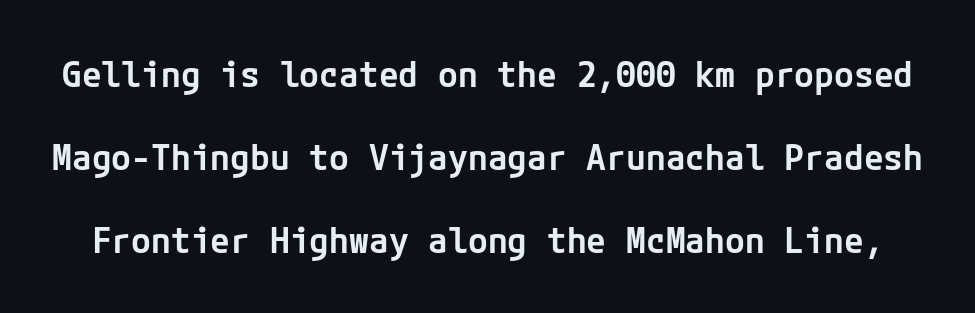
Q: Is the text bold? A: Semi-bold.
Q: Is the text italic (slanted)? A: No, it is upright.
Q: Is the typeface a serif or a sans-serif typeface? A: Sans-serif.
Q: Is the text underlined? A: No.
Q: Is the spacing between letters normal or unusually wide? A: Normal.
Q: Is the spacing between lines tight, normal or loose? A: Loose.
Q: Width (condensed, normal, or wide)? A: Normal.
Q: Stroke contrast? A: Low.
Q: x-height? A: Medium.
